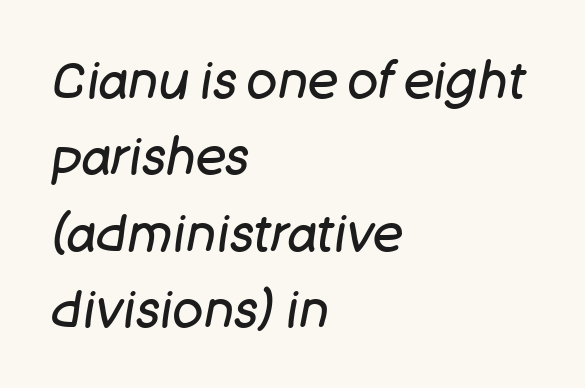
The image shows 51 px regular-weight type, italic (leaning right); set left-aligned, normal line spacing (1.5x), normal letter spacing, not underlined; low stroke contrast and a large x-height.
